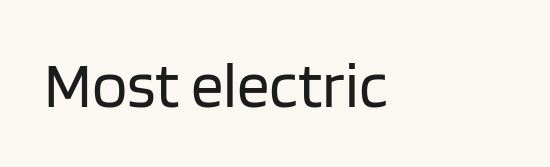
{"serif": "no", "italic": "no", "bold": "no", "weight": "regular", "width": "normal", "stroke_contrast": "low", "x_height": "large", "monospaced": "no", "underline": "no", "align": "left", "letter_spacing": "normal", "letter_spacing_em": 0.0, "glyph_px": 65}
